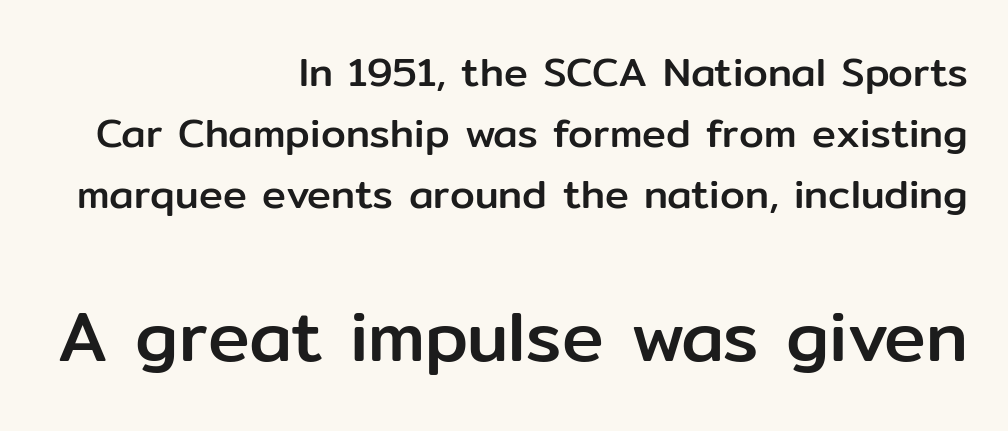
Successive baselines arrive at the customary interval. The font family rendered here belongs to the sans-serif group. These lines are rendered in a variable-pitch font. Layout note: lines flush right. The words here are not underlined.
